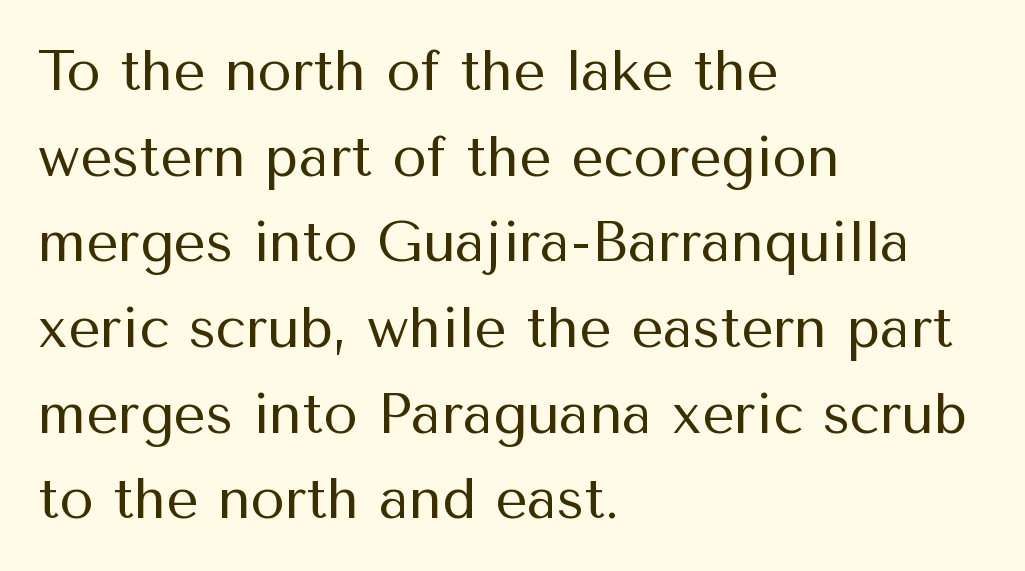
{"serif": "no", "italic": "no", "bold": "no", "weight": "regular", "width": "normal", "stroke_contrast": "medium", "x_height": "medium", "monospaced": "no", "underline": "no", "align": "left", "line_spacing": "normal", "line_spacing_ratio": 1.53, "letter_spacing": "normal", "letter_spacing_em": 0.0, "glyph_px": 56}
